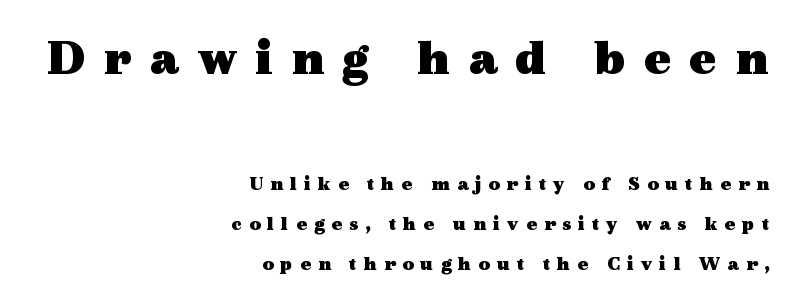
Has an underline been added? It has not. Plenty of ink on the page — the face is bold. Horizontal alignment here is rightward, an uncommon choice for prose. In terms of letterspacing, this is a distinctly airy, spread setting.
